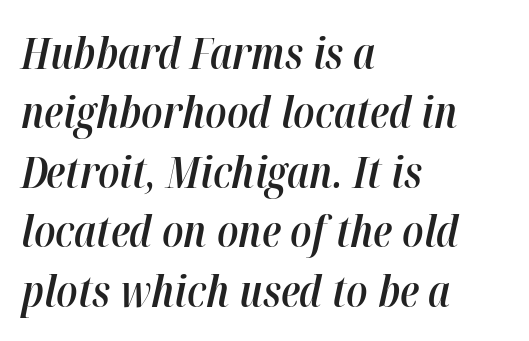
As a designer I'd log this as weight 600, semibold. No extra tracking has been applied to these lines. A typesetter would call this proportional, since set widths differ per character. Normally led — the rows are evenly, conventionally spaced. The glyphs are unaccompanied by any horizontal stroke below them. In terms of posture, this sample is oblique.
